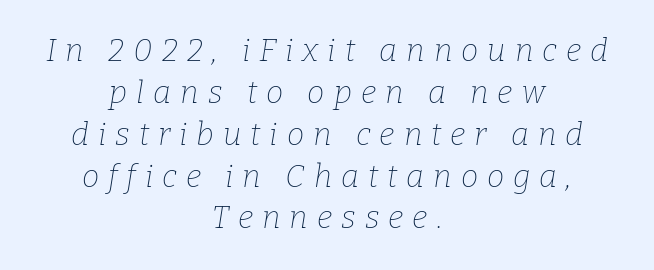
The image shows 31 px thin serif type, italic (leaning right); set centered, normal line spacing (1.35x), unusually wide letter spacing (+0.29 em), not underlined; low stroke contrast and a medium x-height.
